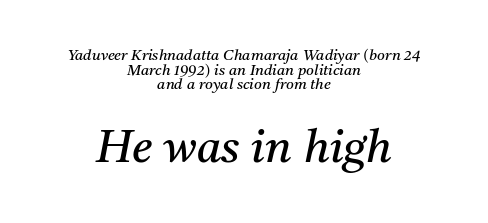
Q: Is the text bold? A: No.
Q: Is the text italic (slanted)? A: Yes, it leans right by about 11 degrees.
Q: Is the typeface a serif or a sans-serif typeface? A: Serif.
Q: Is the text underlined? A: No.
Q: How is the paragraph aligned? A: Centered.
Q: Is the spacing between letters normal or unusually wide? A: Normal.
Q: Is the spacing between lines tight, normal or loose? A: Tight.
Q: Which block of text is set in a larger size, the first (top) or the second (bottom)? A: The second (bottom) one.
Q: Width (condensed, normal, or wide)? A: Normal.
Q: Stroke contrast? A: Medium.
Q: x-height? A: Medium.
Q: Monospaced? A: No.
